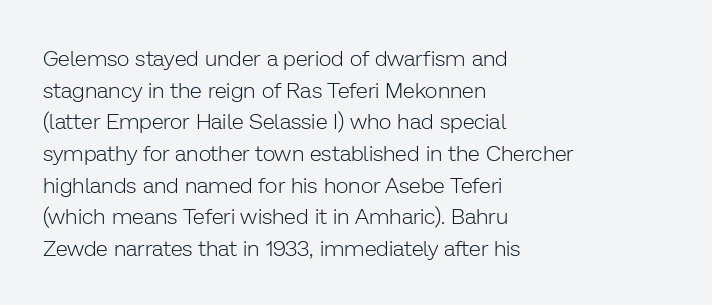
Q: Is the text bold? A: No.
Q: Is the text italic (slanted)? A: No, it is upright.
Q: Is the text underlined? A: No.
Q: How is the paragraph aligned? A: Left-aligned.
Q: Is the spacing between letters normal or unusually wide? A: Normal.
Q: Is the spacing between lines tight, normal or loose? A: Normal.
